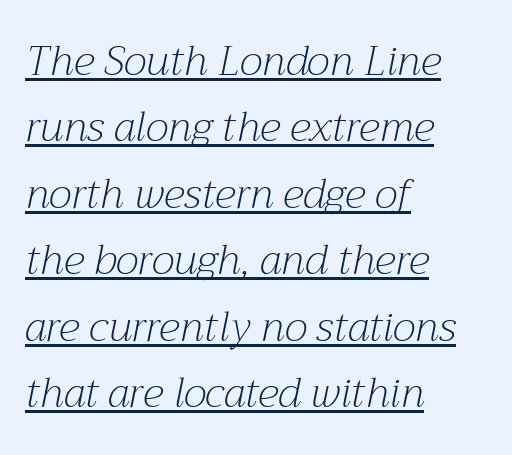
The image shows 41 px light serif type, italic (leaning right); set left-aligned, normal line spacing (1.62x), normal letter spacing, underlined; medium stroke contrast and a medium x-height.
